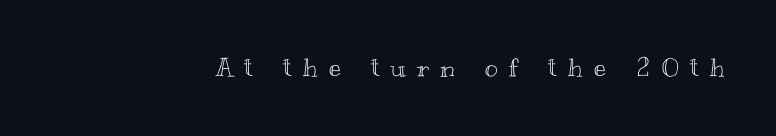
The image shows 25 px text type, upright; set unusually wide letter spacing (+0.46 em), not underlined.
